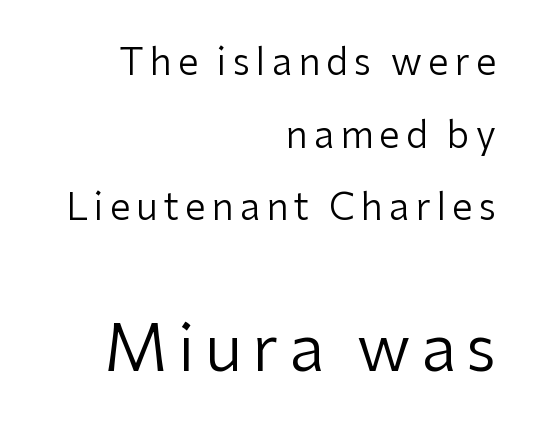
Q: Is the text bold? A: No.
Q: Is the text italic (slanted)? A: No, it is upright.
Q: Is the typeface a serif or a sans-serif typeface? A: Sans-serif.
Q: Is the text underlined? A: No.
Q: How is the paragraph aligned? A: Right-aligned.
Q: Is the spacing between lines tight, normal or loose? A: Loose.
Q: Which block of text is set in a larger size, the first (top) or the second (bottom)? A: The second (bottom) one.
Q: Width (condensed, normal, or wide)? A: Normal.
Q: Stroke contrast? A: Low.
Q: x-height? A: Medium.
Q: Monospaced? A: No.
